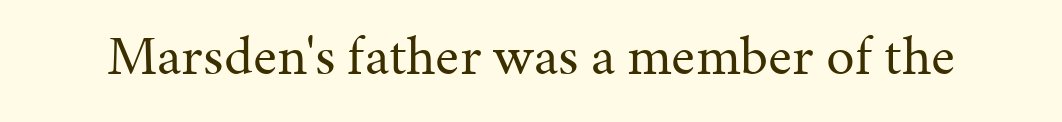
The image shows 57 px regular-weight serif type, upright; set normal letter spacing, not underlined; medium stroke contrast and a medium x-height.
